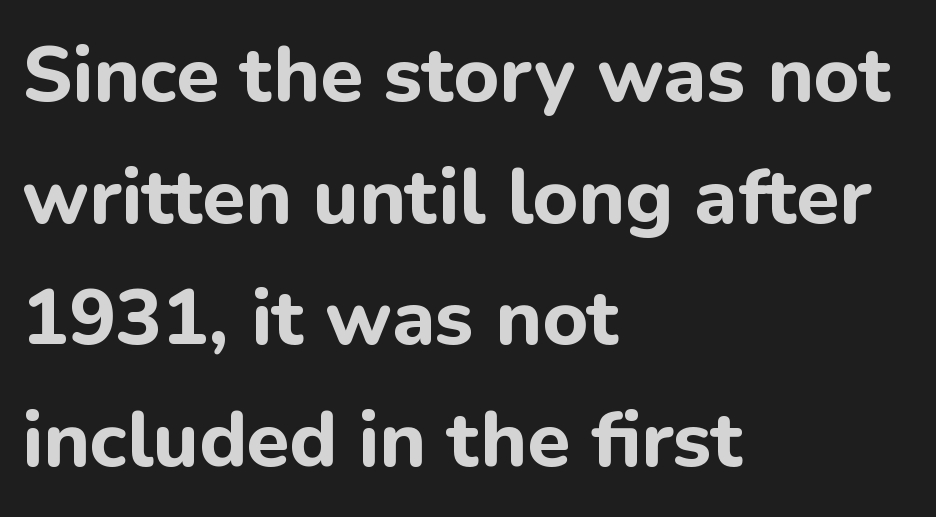
Q: Is the text bold? A: Yes.
Q: Is the text italic (slanted)? A: No, it is upright.
Q: Is the typeface a serif or a sans-serif typeface? A: Sans-serif.
Q: Is the text underlined? A: No.
Q: How is the paragraph aligned? A: Left-aligned.
Q: Is the spacing between letters normal or unusually wide? A: Normal.
Q: Is the spacing between lines tight, normal or loose? A: Normal.
Q: Width (condensed, normal, or wide)? A: Normal.
Q: Stroke contrast? A: Low.
Q: x-height? A: Medium.
Q: Monospaced? A: No.
